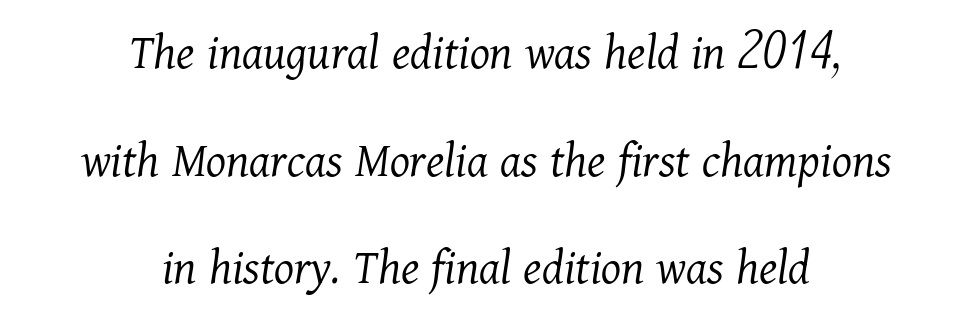
Q: Is the text bold? A: No.
Q: Is the text italic (slanted)? A: Yes, it leans right by about 11 degrees.
Q: Is the typeface a serif or a sans-serif typeface? A: Serif.
Q: Is the text underlined? A: No.
Q: How is the paragraph aligned? A: Centered.
Q: Is the spacing between letters normal or unusually wide? A: Normal.
Q: Is the spacing between lines tight, normal or loose? A: Loose.
Q: Width (condensed, normal, or wide)? A: Normal.
Q: Stroke contrast? A: Medium.
Q: x-height? A: Medium.
Q: Monospaced? A: No.
